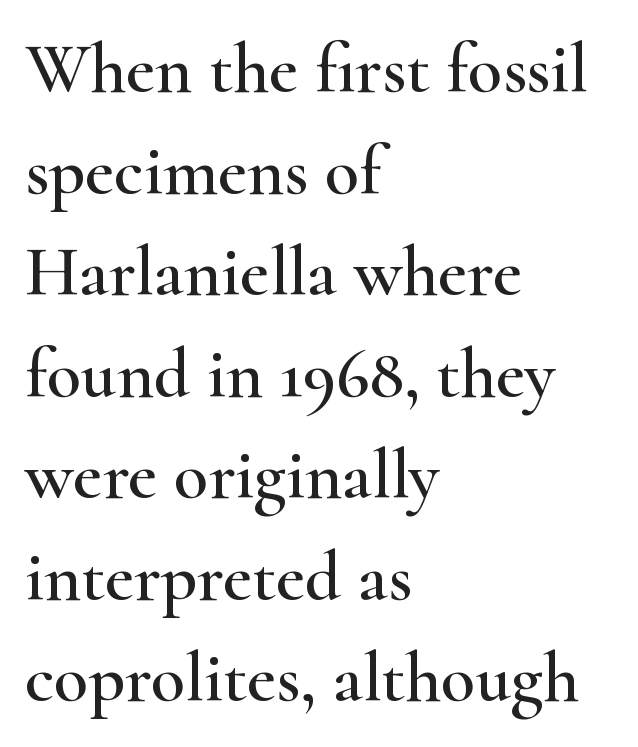
{"serif": "yes", "italic": "no", "width": "wide", "stroke_contrast": "high", "x_height": "small", "monospaced": "no", "underline": "no", "align": "left", "line_spacing": "normal", "line_spacing_ratio": 1.43, "letter_spacing": "normal", "letter_spacing_em": 0.0, "glyph_px": 71}
